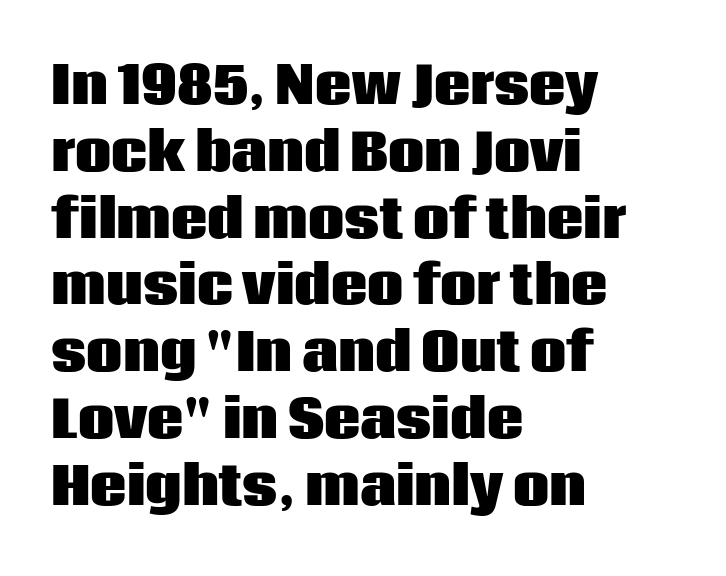
The image shows 51 px heavy sans-serif type, upright; set left-aligned, normal line spacing (1.31x), normal letter spacing, not underlined; low stroke contrast and a large x-height.
